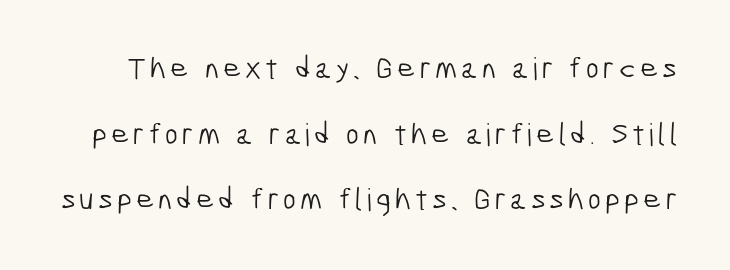
The image shows 31 px light, condensed sans-serif type; set loose line spacing (2.12x), not underlined; low stroke contrast and a medium x-height.
